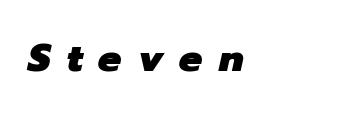
Is this a fixed-width face? No — the glyphs have proportional, varying widths. Notice how the stems are inclined rather than vertical — that's the hallmark of italics. The letterforms stand isolated, each surrounded by extra space. The string is rendered with underlining switched off.
